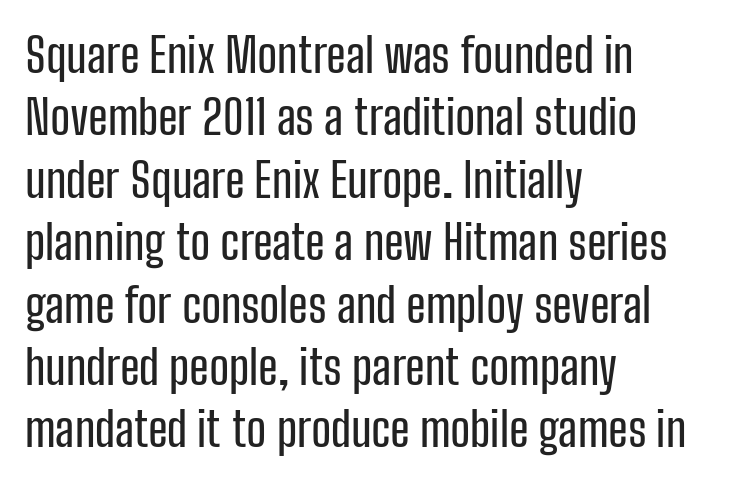
The image shows 48 px condensed sans-serif type, upright; set left-aligned, normal line spacing (1.3x), normal letter spacing, not underlined; low stroke contrast and a medium x-height.
